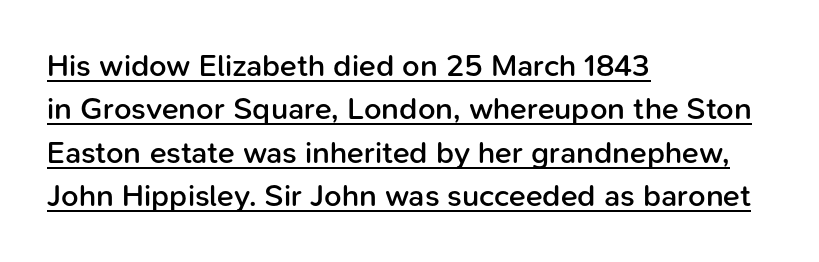
The image shows 31 px semibold sans-serif type, upright; set left-aligned, normal line spacing (1.4x), normal letter spacing, underlined; low stroke contrast and a medium x-height.
